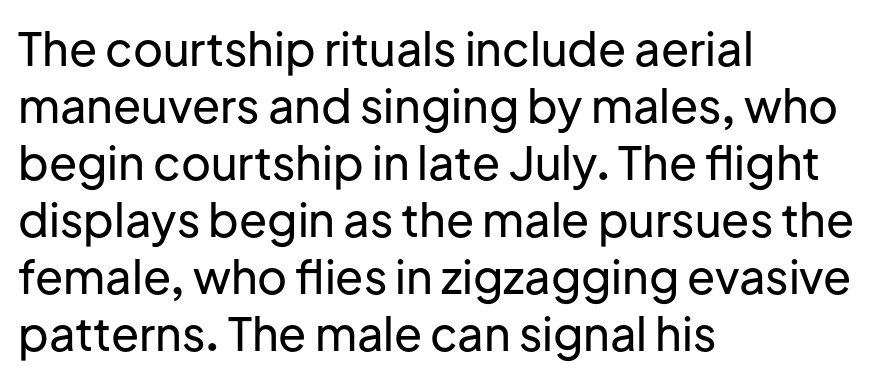
{"serif": "no", "italic": "no", "width": "normal", "stroke_contrast": "low", "x_height": "medium", "monospaced": "no", "underline": "no", "align": "left", "line_spacing_ratio": 1.24, "letter_spacing": "normal", "letter_spacing_em": 0.0, "glyph_px": 46}
